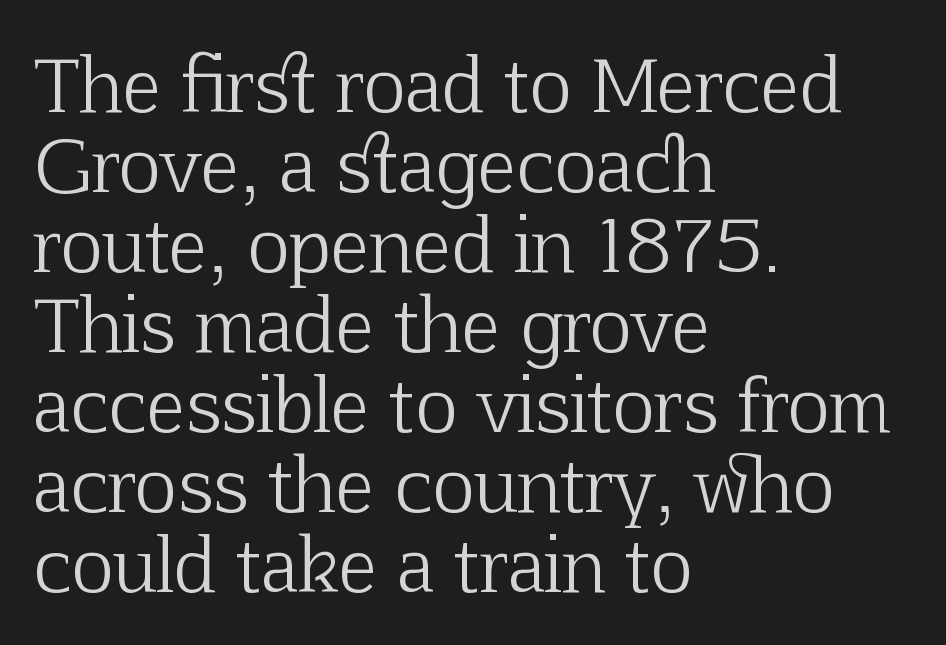
Q: Is the text bold? A: No.
Q: Is the text italic (slanted)? A: No, it is upright.
Q: Is the typeface a serif or a sans-serif typeface? A: Serif.
Q: Is the text underlined? A: No.
Q: How is the paragraph aligned? A: Left-aligned.
Q: Is the spacing between letters normal or unusually wide? A: Normal.
Q: Is the spacing between lines tight, normal or loose? A: Tight.
Q: Width (condensed, normal, or wide)? A: Normal.
Q: Stroke contrast? A: Low.
Q: x-height? A: Medium.
Q: Monospaced? A: No.
